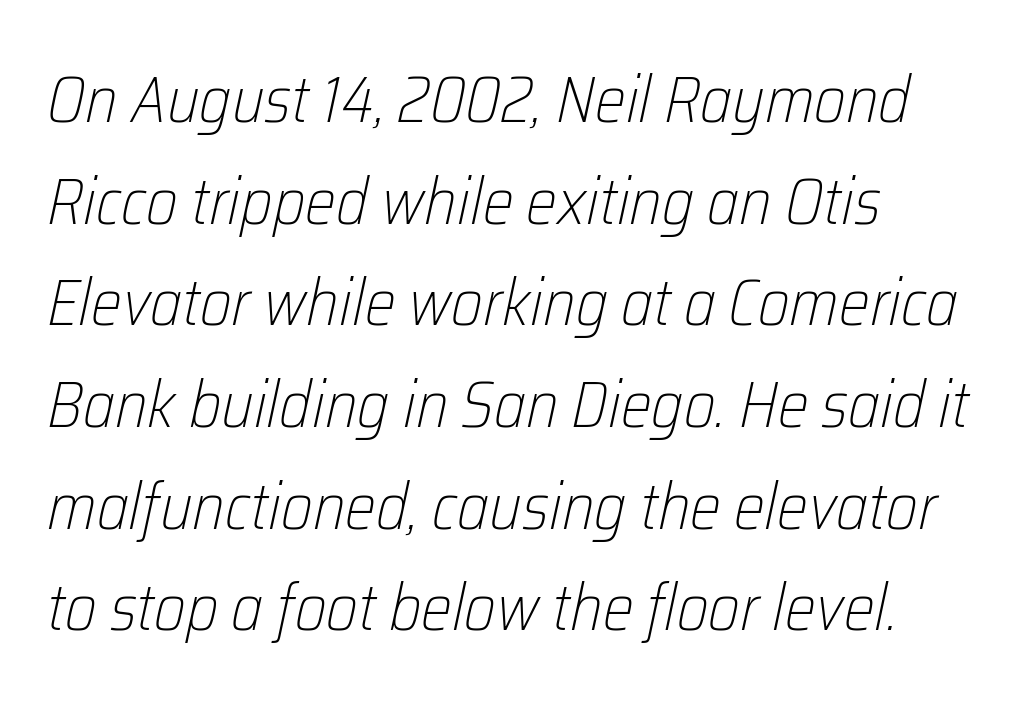
The image shows 66 px light, condensed type, italic (leaning right); set left-aligned, normal line spacing (1.54x), normal letter spacing, not underlined; low stroke contrast and a medium x-height.
